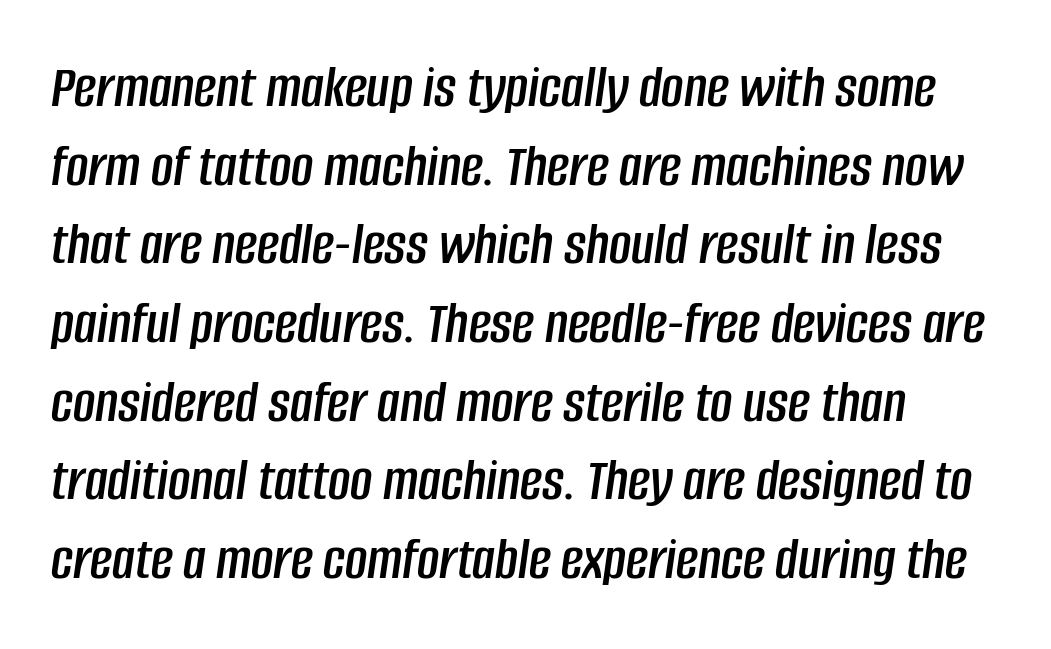
The image shows 61 px condensed type, italic (leaning right); set normal line spacing (1.29x), normal letter spacing, not underlined; low stroke contrast and a large x-height.
